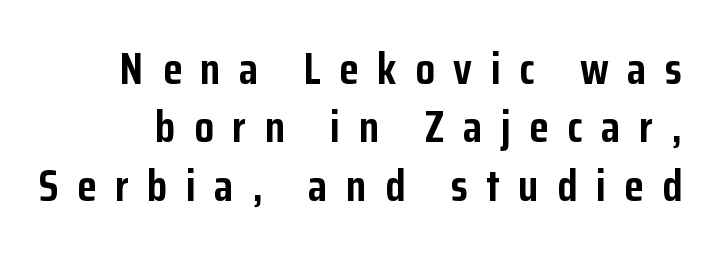
{"serif": "no", "italic": "no", "bold": "yes", "weight": "semibold", "width": "condensed", "stroke_contrast": "low", "x_height": "medium", "monospaced": "no", "underline": "no", "line_spacing": "normal", "line_spacing_ratio": 1.3, "letter_spacing": "wide", "letter_spacing_em": 0.41, "glyph_px": 45}
